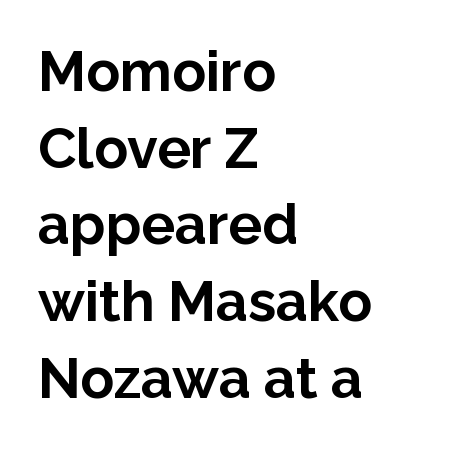
Q: Is the text bold? A: Yes.
Q: Is the text italic (slanted)? A: No, it is upright.
Q: Is the typeface a serif or a sans-serif typeface? A: Sans-serif.
Q: Is the text underlined? A: No.
Q: How is the paragraph aligned? A: Left-aligned.
Q: Is the spacing between letters normal or unusually wide? A: Normal.
Q: Is the spacing between lines tight, normal or loose? A: Normal.
Q: Width (condensed, normal, or wide)? A: Normal.
Q: Stroke contrast? A: Low.
Q: x-height? A: Medium.
Q: Monospaced? A: No.
